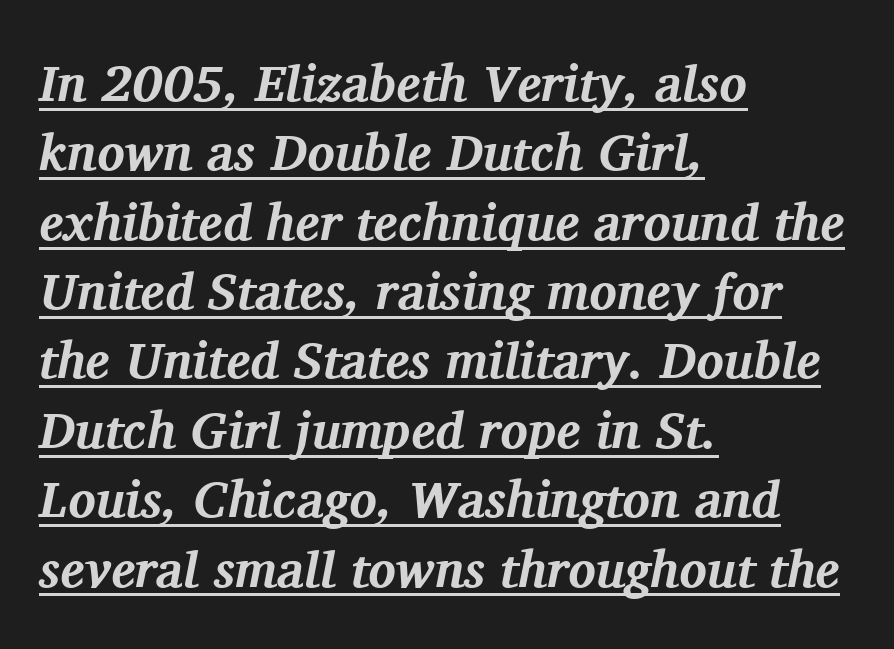
This rendering features underlined lettering. The type family on display is of the serif kind. As a designer I'd log this as weight 700, bold. Nothing unusual about the tracking: characters are spaced as the font intends. Italic: yes, the glyphs are oblique.
